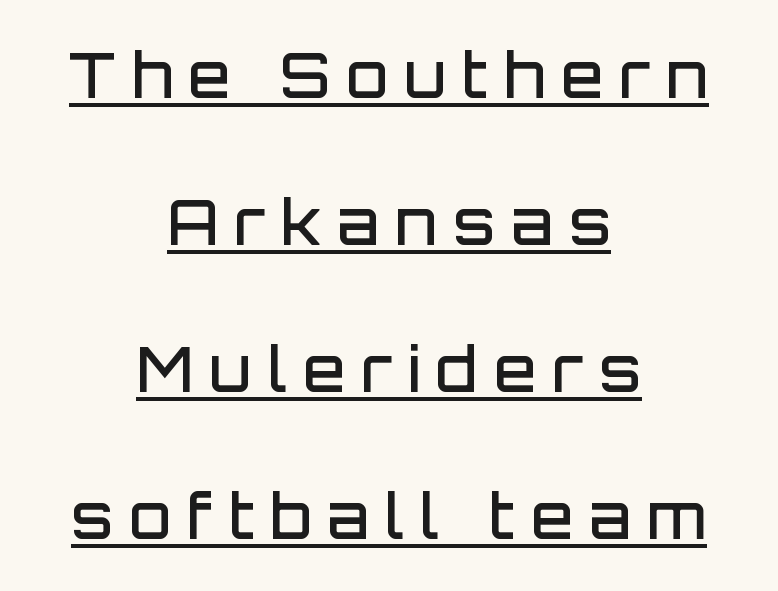
{"serif": "no", "italic": "no", "bold": "semi", "weight": "semibold", "width": "normal", "stroke_contrast": "low", "x_height": "large", "monospaced": "no", "underline": "yes", "align": "center", "line_spacing": "loose", "line_spacing_ratio": 2.41, "letter_spacing": "wide", "letter_spacing_em": 0.26, "glyph_px": 61}
